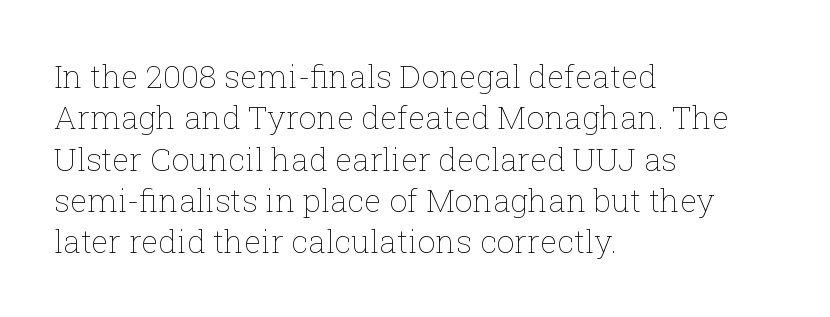
{"italic": "no", "bold": "no", "weight": "thin", "width": "normal", "stroke_contrast": "low", "x_height": "medium", "monospaced": "no", "underline": "no", "align": "left", "line_spacing": "normal", "line_spacing_ratio": 1.29, "letter_spacing": "normal", "letter_spacing_em": 0.0, "glyph_px": 32}
